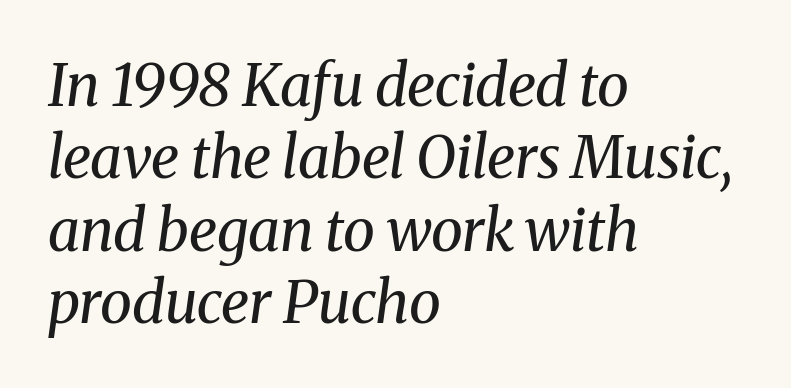
The image shows 58 px regular-weight serif type, italic (leaning right); set left-aligned, normal line spacing (1.25x), normal letter spacing, not underlined; medium stroke contrast and a medium x-height.
